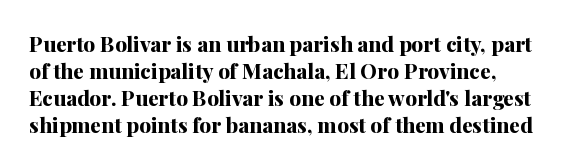
{"italic": "no", "bold": "yes", "underline": "no", "align": "left", "line_spacing": "normal", "line_spacing_ratio": 1.28, "letter_spacing": "normal", "letter_spacing_em": 0.0, "glyph_px": 21}
